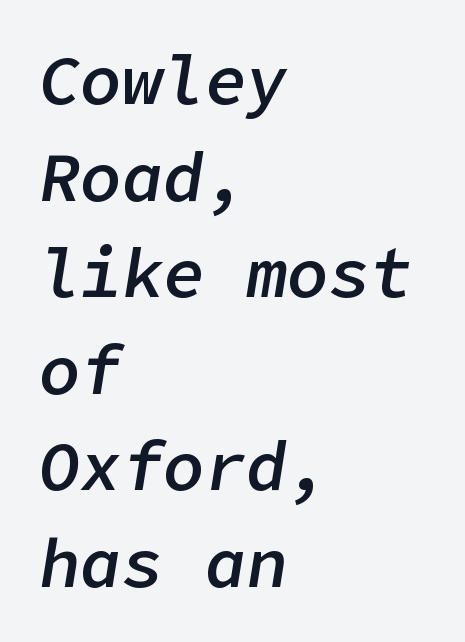
The image shows 69 px semibold type, italic (leaning right); set left-aligned, normal line spacing (1.4x), normal letter spacing, not underlined; low stroke contrast and a medium x-height.
